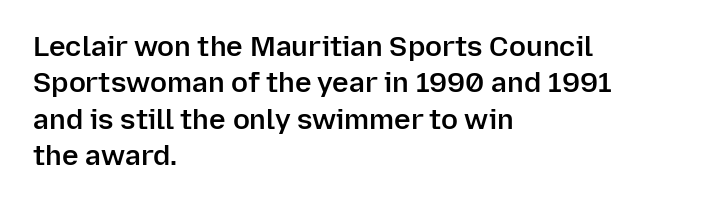
Reading down the block, your eye returns to a fixed left position each line. A normal amount of white space separates one row of letters from the next. Underlining? Definitely not there. Observe the absence of serifs on each vertical stroke in this sample. Bold? Not quite — semibold, heavier than regular but stopping short. Unlike italic type, these characters show no tilt at all.
